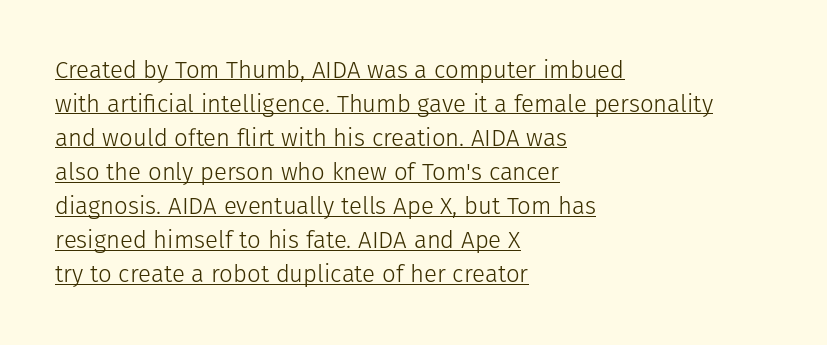
Italic: no, the glyphs are upright roman. The gaps between neighbouring characters are ordinary and unremarkable. Weight: in the light-to-regular range. Leading matches the norm, producing a regular column. Caption: multi-line text, flush left, ragged right. Glance below the letters and you will spot a drawn line.
